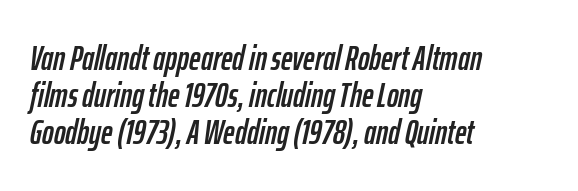
Descenders hang freely into open space. The horizontal fit of the characters is conventional and even. The letters advance in unequal steps, a hallmark of proportional type. Yep, that's italic — everything's leaning. The line-height multiplier appears low, near solid setting.
